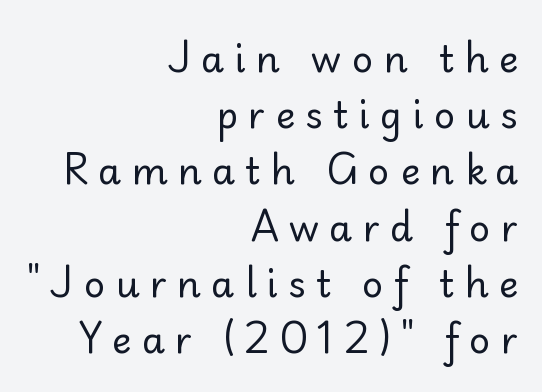
These lines have a slow, spaced-out rhythm from letter to letter. The leading is moderate, giving the passage an even texture. The lines are quadded right. This is the regular roman posture of the typeface. A clean baseline with only descenders dipping below it. The face used here is proportionally spaced, like ordinary book or web type.
